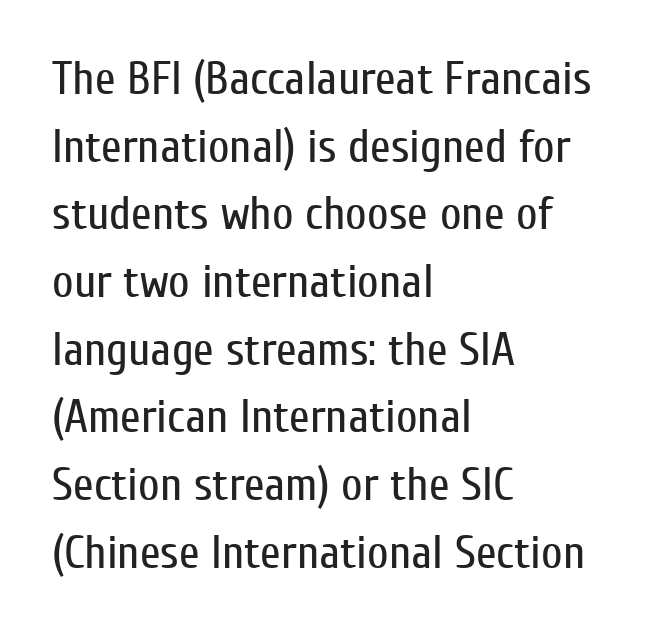
Q: Is the text bold? A: No.
Q: Is the text italic (slanted)? A: No, it is upright.
Q: Is the typeface a serif or a sans-serif typeface? A: Sans-serif.
Q: Is the text underlined? A: No.
Q: How is the paragraph aligned? A: Left-aligned.
Q: Is the spacing between letters normal or unusually wide? A: Normal.
Q: Is the spacing between lines tight, normal or loose? A: Normal.
Q: Width (condensed, normal, or wide)? A: Condensed.
Q: Stroke contrast? A: Low.
Q: x-height? A: Medium.
Q: Monospaced? A: No.
